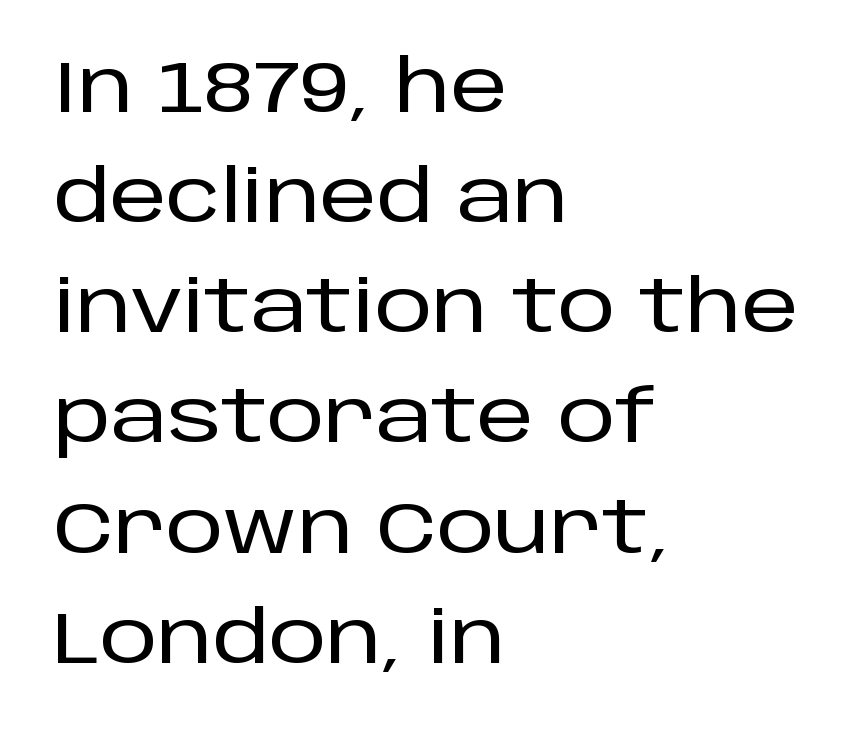
Quick note: underline off. The gaps between neighbouring characters are ordinary and unremarkable. If you drew a line through each stem, it would be perfectly vertical. These lines stack with their left ends in a neat column.
